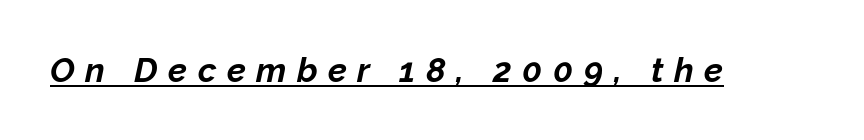
The image shows 34 px bold type, italic (leaning right); set unusually wide letter spacing (+0.31 em), underlined; low stroke contrast and a medium x-height.
